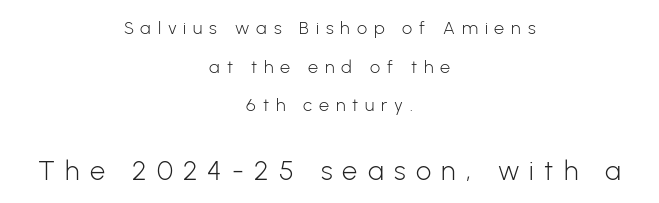
Q: Is the text bold? A: No.
Q: Is the text italic (slanted)? A: No, it is upright.
Q: Is the text underlined? A: No.
Q: How is the paragraph aligned? A: Centered.
Q: Is the spacing between letters normal or unusually wide? A: Unusually wide.
Q: Is the spacing between lines tight, normal or loose? A: Loose.
Q: Which block of text is set in a larger size, the first (top) or the second (bottom)? A: The second (bottom) one.
